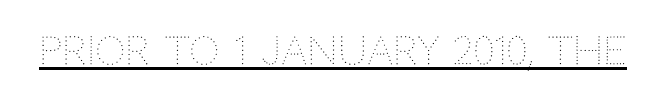
{"italic": "no", "bold": "no", "weight": "thin", "width": "normal", "stroke_contrast": "medium", "x_height": "large", "monospaced": "no", "underline": "yes", "letter_spacing": "normal", "letter_spacing_em": 0.0, "glyph_px": 38}
